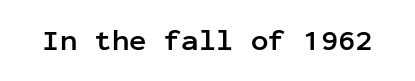
{"serif": "no", "italic": "no", "bold": "yes", "weight": "semibold", "width": "normal", "stroke_contrast": "low", "x_height": "medium", "monospaced": "yes", "underline": "no", "letter_spacing": "normal", "letter_spacing_em": 0.0, "glyph_px": 29}
